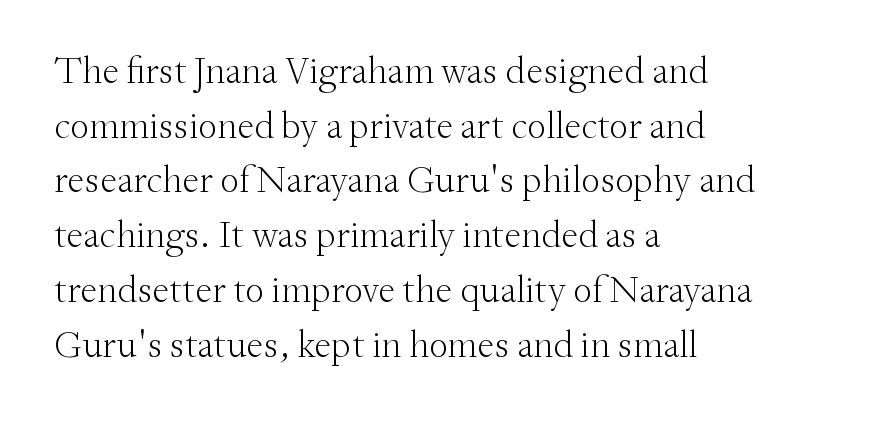
{"serif": "yes", "italic": "no", "bold": "no", "weight": "light", "width": "normal", "stroke_contrast": "medium", "x_height": "small", "monospaced": "no", "underline": "no", "align": "left", "line_spacing": "normal", "line_spacing_ratio": 1.44, "letter_spacing": "normal", "letter_spacing_em": 0.0, "glyph_px": 38}
